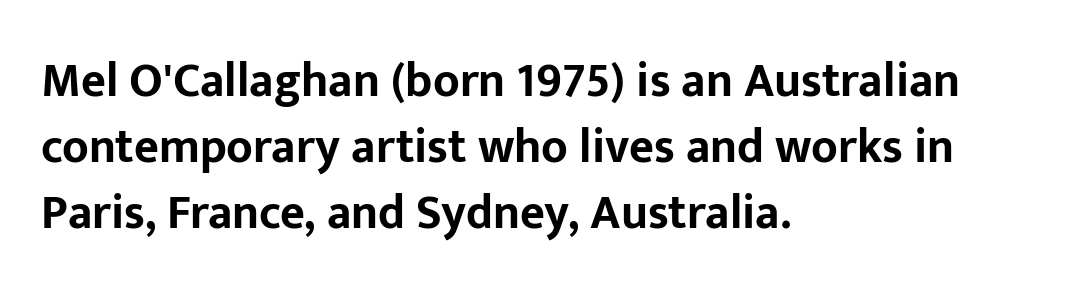
The image shows 48 px bold sans-serif type, upright; set left-aligned, normal line spacing (1.38x), normal letter spacing, not underlined; low stroke contrast and a medium x-height.
